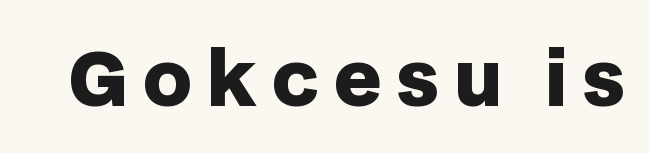
The image shows 74 px heavy sans-serif type, upright; set unusually wide letter spacing (+0.2 em), not underlined; low stroke contrast and a large x-height.
